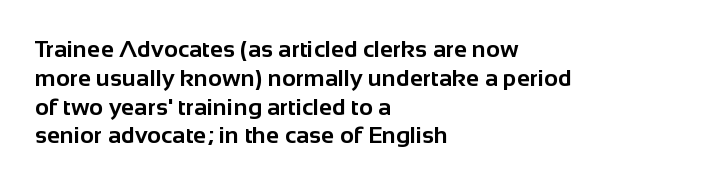
Q: Is the text bold? A: Yes.
Q: Is the text italic (slanted)? A: No, it is upright.
Q: Is the text underlined? A: No.
Q: How is the paragraph aligned? A: Left-aligned.
Q: Is the spacing between letters normal or unusually wide? A: Normal.
